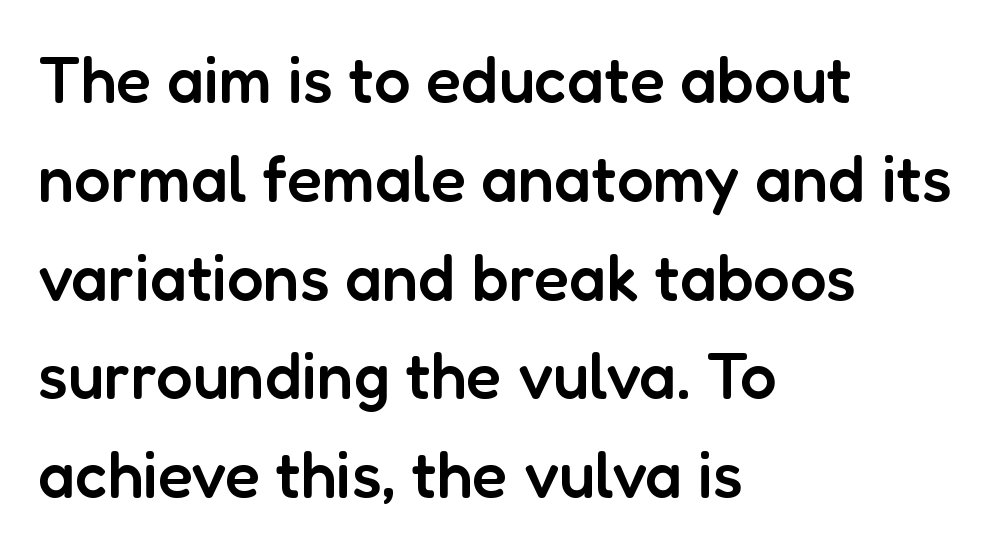
{"serif": "no", "italic": "no", "bold": "semi", "weight": "semibold", "width": "normal", "stroke_contrast": "low", "x_height": "medium", "monospaced": "no", "underline": "no", "align": "left", "line_spacing": "normal", "line_spacing_ratio": 1.52, "letter_spacing": "normal", "letter_spacing_em": 0.0, "glyph_px": 65}
